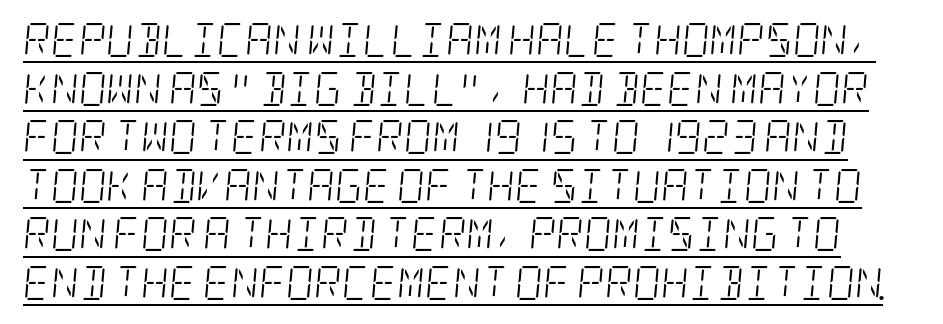
Q: Is the text bold? A: No.
Q: Is the text italic (slanted)? A: Yes, it leans right by about 5 degrees.
Q: Is the typeface a serif or a sans-serif typeface? A: Serif.
Q: Is the text underlined? A: Yes.
Q: Is the spacing between letters normal or unusually wide? A: Normal.
Q: Is the spacing between lines tight, normal or loose? A: Normal.
Q: Width (condensed, normal, or wide)? A: Condensed.
Q: Stroke contrast? A: Low.
Q: x-height? A: Large.
